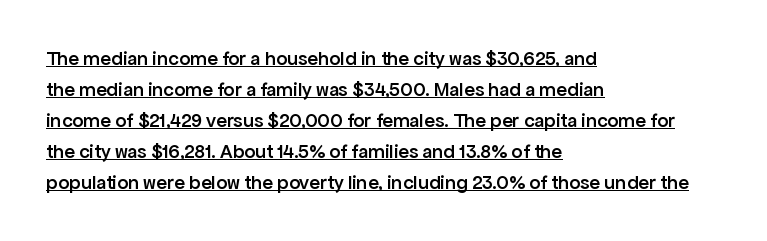
{"italic": "no", "bold": "semi", "underline": "yes", "align": "left", "line_spacing": "normal", "line_spacing_ratio": 1.55, "letter_spacing": "normal", "letter_spacing_em": 0.0, "glyph_px": 20}
